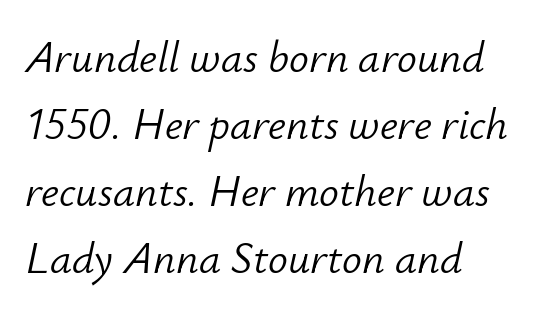
The gap between lines stays unmarked. Think of a printed novel: that variable character pitch is what you see here. This rendering leaves character spacing at its baseline value. Leading: standard.
